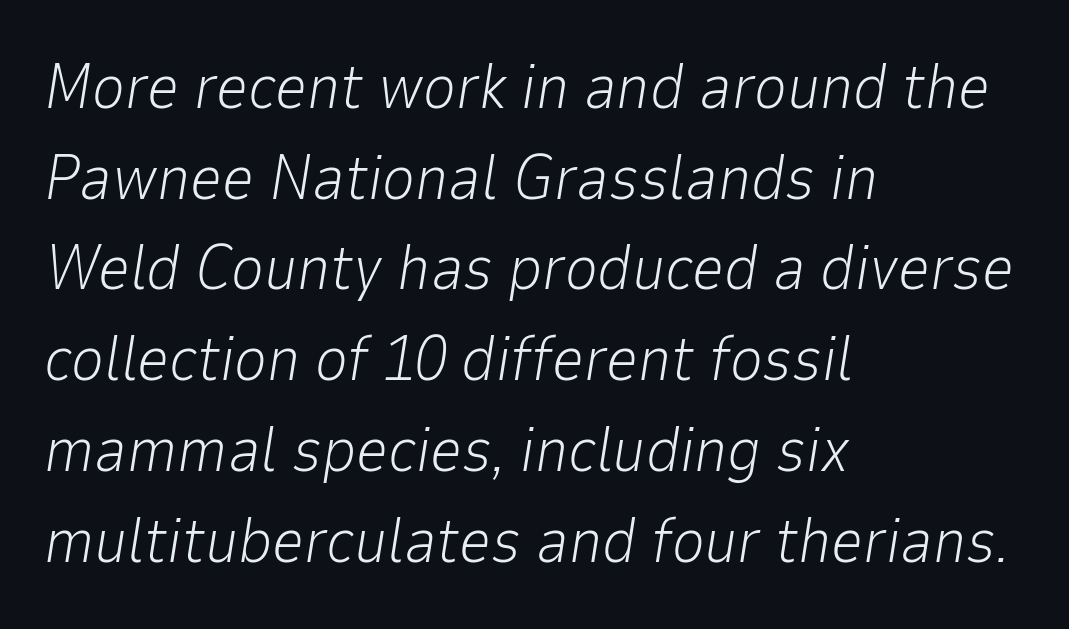
{"italic": "yes", "lean": "right", "slant_degrees": 9, "bold": "no", "weight": "light", "width": "normal", "stroke_contrast": "low", "x_height": "medium", "monospaced": "no", "underline": "no", "align": "left", "line_spacing": "normal", "line_spacing_ratio": 1.44, "letter_spacing": "normal", "letter_spacing_em": 0.0, "glyph_px": 63}
